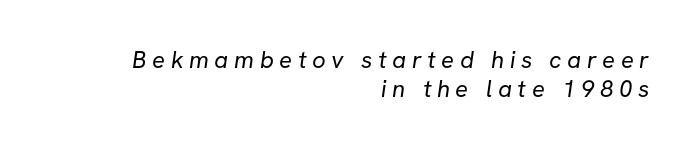
Short note: letters widely spaced. Decoration check: the copy has no underline. The letters look calm and open, with moderate or lighter stems. These lines are set flush right with a ragged left edge.
